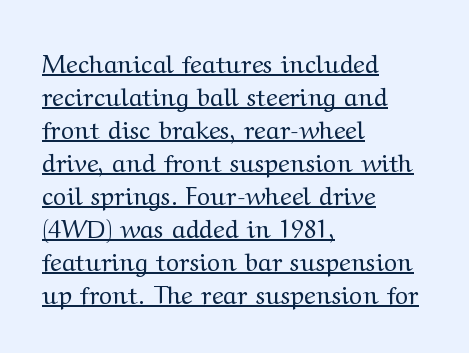
Q: Is the text bold? A: No.
Q: Is the text italic (slanted)? A: No, it is upright.
Q: Is the text underlined? A: Yes.
Q: How is the paragraph aligned? A: Left-aligned.
Q: Is the spacing between letters normal or unusually wide? A: Normal.
Q: Is the spacing between lines tight, normal or loose? A: Normal.
